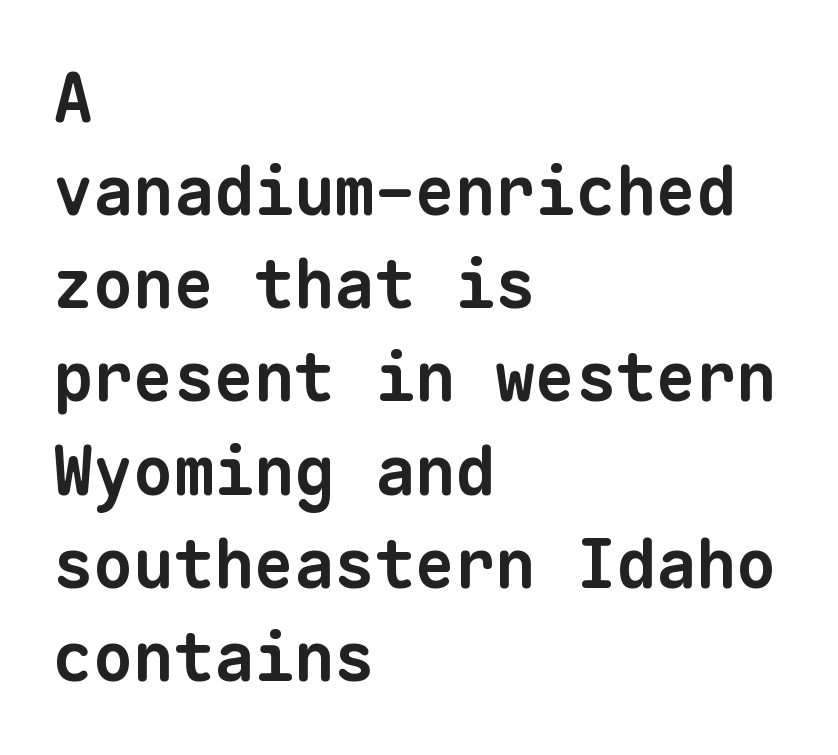
{"serif": "no", "bold": "yes", "weight": "bold", "width": "normal", "stroke_contrast": "low", "x_height": "medium", "monospaced": "yes", "underline": "no", "align": "left", "line_spacing": "normal", "line_spacing_ratio": 1.39, "letter_spacing": "normal", "letter_spacing_em": 0.0, "glyph_px": 67}
